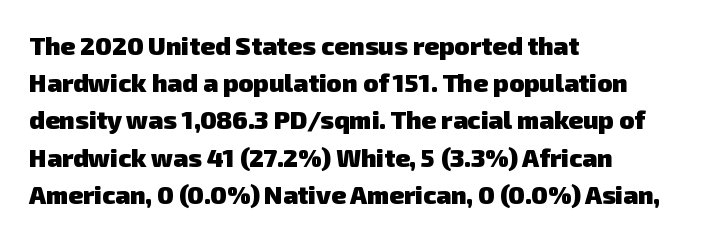
{"bold": "yes", "underline": "no", "align": "left", "line_spacing": "normal", "line_spacing_ratio": 1.49, "letter_spacing": "normal", "letter_spacing_em": 0.0, "glyph_px": 25}
